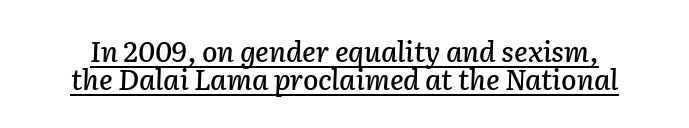
Q: Is the text italic (slanted)? A: Yes, it leans right by about 2 degrees.
Q: Is the text underlined? A: Yes.
Q: Is the spacing between letters normal or unusually wide? A: Normal.
Q: Is the spacing between lines tight, normal or loose? A: Tight.
Q: Width (condensed, normal, or wide)? A: Normal.
Q: Stroke contrast? A: Low.
Q: x-height? A: Medium.
Q: Monospaced? A: No.
